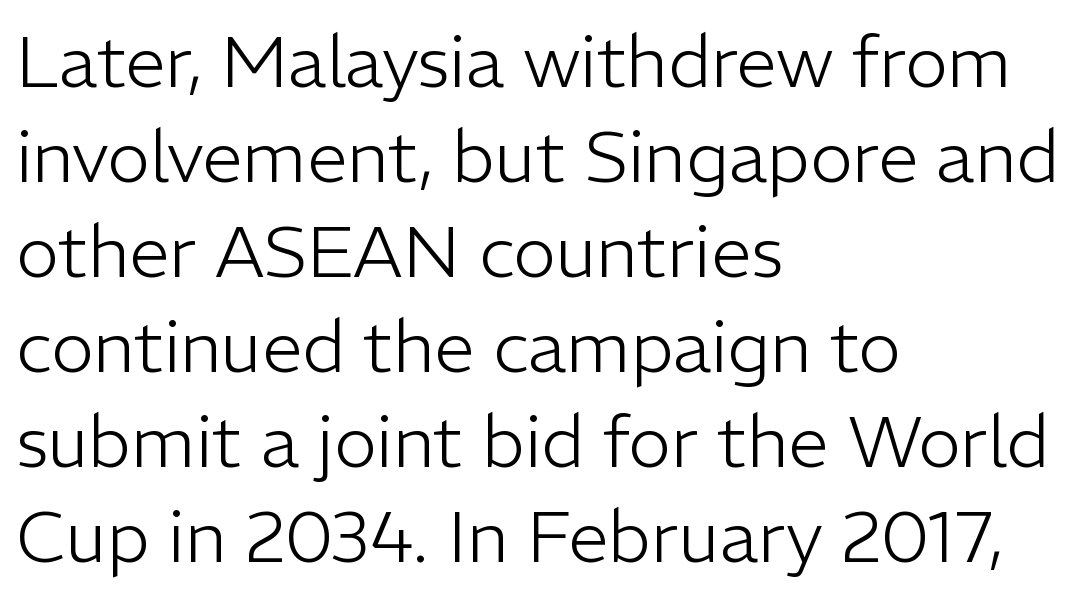
You could not count columns in this text — the font is proportionally spaced. Is this a sans? Yes — the strokes have no serifs. Nothing heavy about these letters — not bold at all. The rendering keeps characters at their native spacing.
